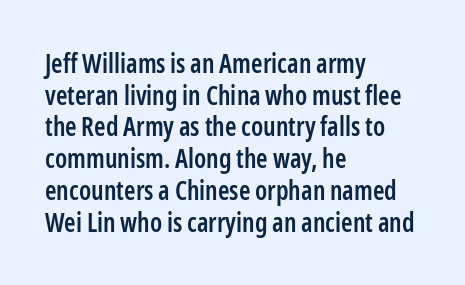
{"italic": "no", "bold": "semi", "underline": "no", "align": "left", "line_spacing_ratio": 1.22, "letter_spacing": "normal", "letter_spacing_em": 0.0, "glyph_px": 26}
